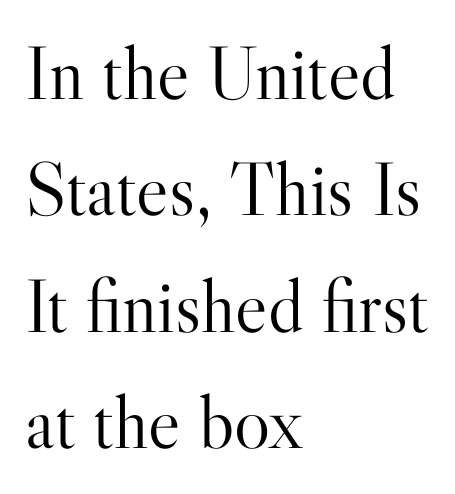
Q: Is the text bold? A: No.
Q: Is the text italic (slanted)? A: No, it is upright.
Q: Is the typeface a serif or a sans-serif typeface? A: Serif.
Q: Is the text underlined? A: No.
Q: How is the paragraph aligned? A: Left-aligned.
Q: Is the spacing between letters normal or unusually wide? A: Normal.
Q: Is the spacing between lines tight, normal or loose? A: Normal.
Q: Width (condensed, normal, or wide)? A: Normal.
Q: Stroke contrast? A: High.
Q: x-height? A: Small.
Q: Monospaced? A: No.
